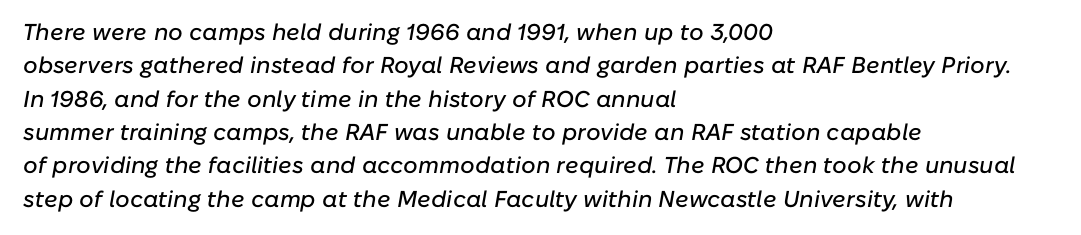
Q: Is the text italic (slanted)? A: Yes, it leans right by about 10 degrees.
Q: Is the text underlined? A: No.
Q: How is the paragraph aligned? A: Left-aligned.
Q: Is the spacing between letters normal or unusually wide? A: Normal.
Q: Is the spacing between lines tight, normal or loose? A: Normal.
